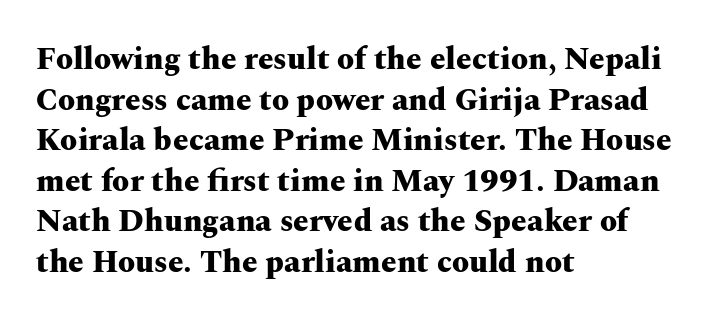
Q: Is the text bold? A: Yes.
Q: Is the text italic (slanted)? A: No, it is upright.
Q: Is the typeface a serif or a sans-serif typeface? A: Serif.
Q: Is the text underlined? A: No.
Q: How is the paragraph aligned? A: Left-aligned.
Q: Is the spacing between letters normal or unusually wide? A: Normal.
Q: Is the spacing between lines tight, normal or loose? A: Normal.
Q: Width (condensed, normal, or wide)? A: Wide.
Q: Stroke contrast? A: Medium.
Q: x-height? A: Medium.
Q: Monospaced? A: No.
